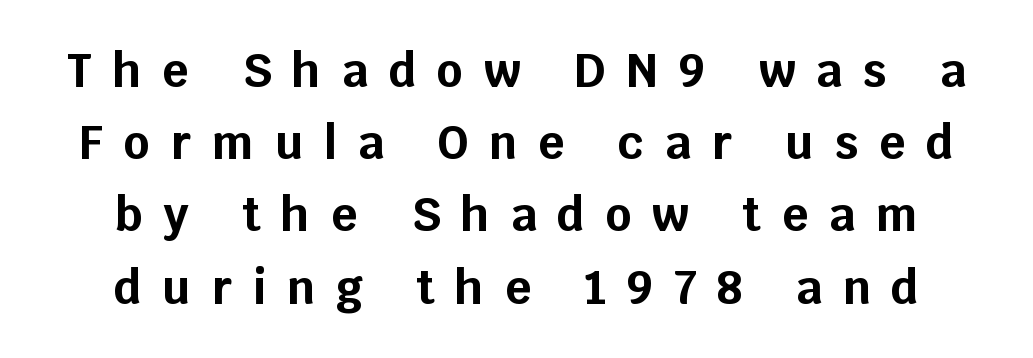
The type sits square on the baseline with zero lean. Each letter keeps its own natural width here, so spacing adapts to shape. The designer went with a sans here, leaving each stem footless. If you folded the block vertically in half, each line would mirror itself in length. Spacing between characters has been opened up far beyond the box default. Typographic density is high because the face is bold.
